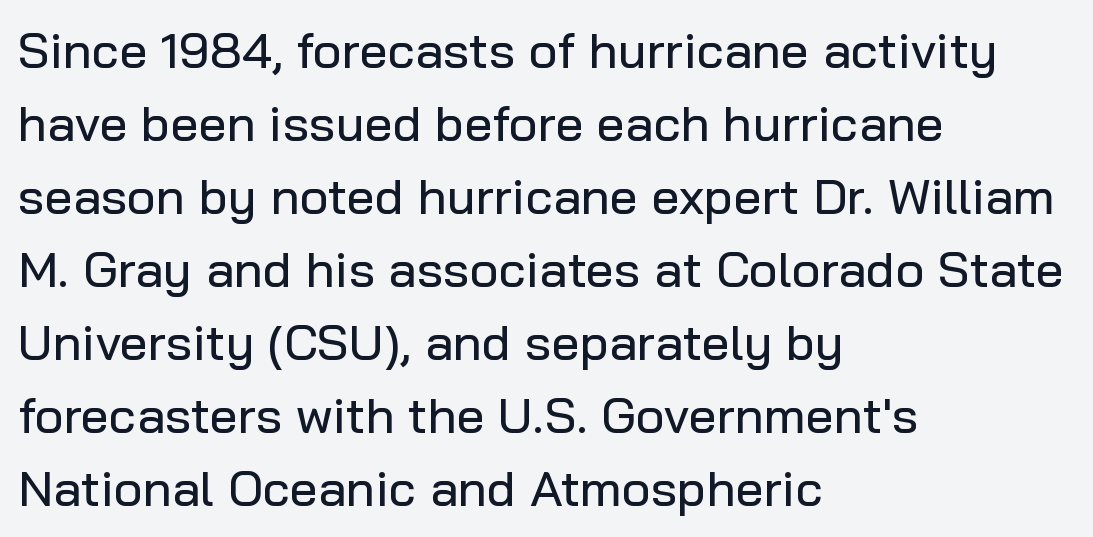
{"serif": "no", "italic": "no", "width": "normal", "stroke_contrast": "low", "x_height": "medium", "monospaced": "no", "underline": "no", "align": "left", "line_spacing": "normal", "line_spacing_ratio": 1.46, "letter_spacing": "normal", "letter_spacing_em": 0.0, "glyph_px": 50}
